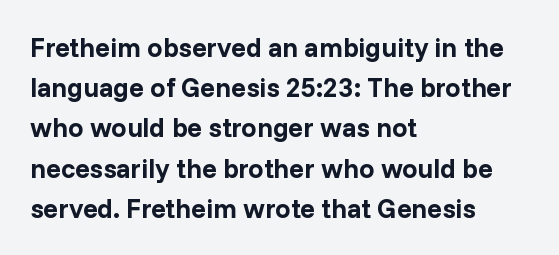
The rag falls on the right side of this text block. The axis of the letterforms is exactly vertical. Descender tails drop into unmarked territory. Inter-character spacing is left at the font's built-in metrics. Heavy, bold letterforms.
